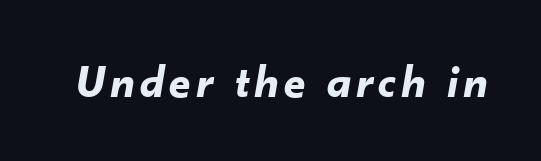
The image shows 46 px bold type, italic (leaning right); set not underlined; low stroke contrast and a small x-height.
